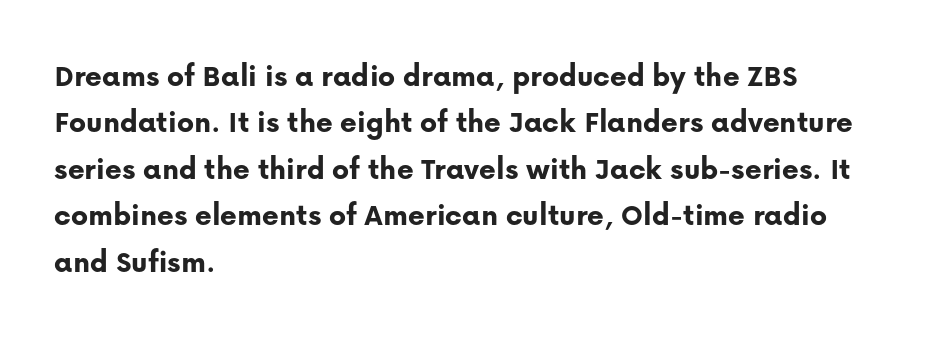
{"serif": "no", "italic": "no", "bold": "yes", "weight": "bold", "width": "normal", "stroke_contrast": "low", "x_height": "medium", "monospaced": "no", "underline": "no", "align": "left", "line_spacing": "normal", "line_spacing_ratio": 1.45, "letter_spacing": "normal", "letter_spacing_em": 0.0, "glyph_px": 32}
